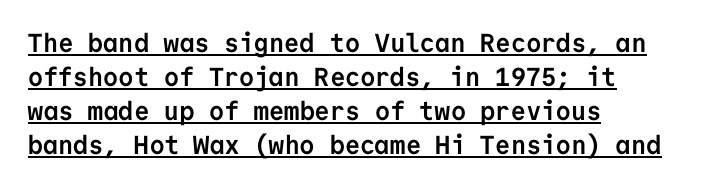
{"italic": "no", "bold": "yes", "underline": "yes", "align": "left", "line_spacing": "normal", "line_spacing_ratio": 1.31, "letter_spacing": "normal", "letter_spacing_em": 0.0, "glyph_px": 26}
